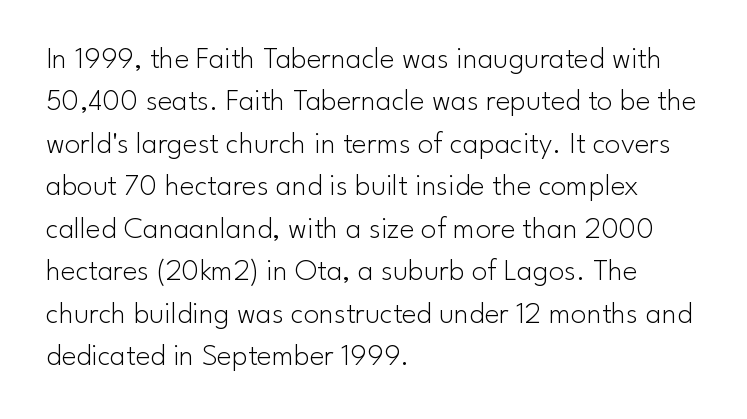
The image shows 31 px light sans-serif type, upright; set left-aligned, normal line spacing (1.37x), normal letter spacing, not underlined; low stroke contrast and a small x-height.
